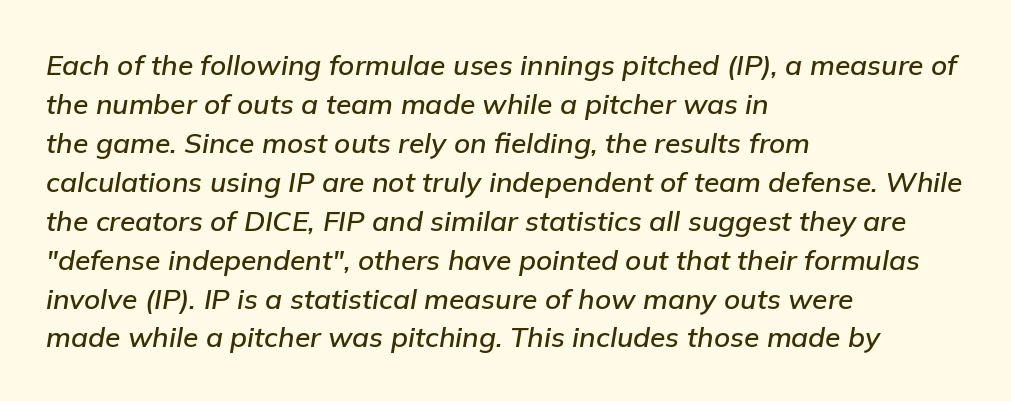
Q: Is the text italic (slanted)? A: Yes, it leans right by about 9 degrees.
Q: Is the text underlined? A: No.
Q: How is the paragraph aligned? A: Left-aligned.
Q: Is the spacing between letters normal or unusually wide? A: Normal.
Q: Is the spacing between lines tight, normal or loose? A: Normal.
Q: Width (condensed, normal, or wide)? A: Normal.
Q: Stroke contrast? A: Low.
Q: x-height? A: Medium.
Q: Monospaced? A: No.
